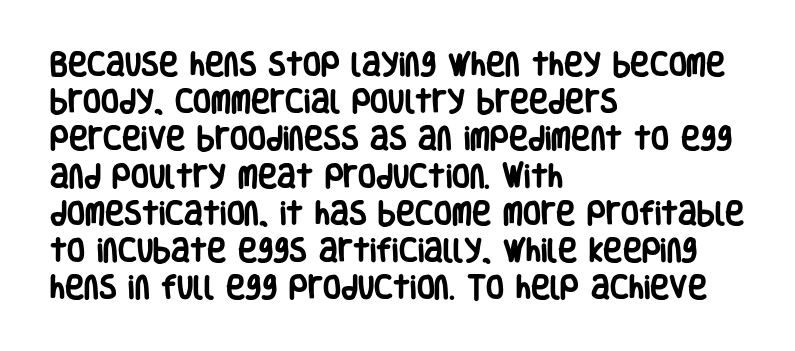
The image shows 26 px bold type, upright; set left-aligned, normal line spacing (1.43x), normal letter spacing, not underlined.
